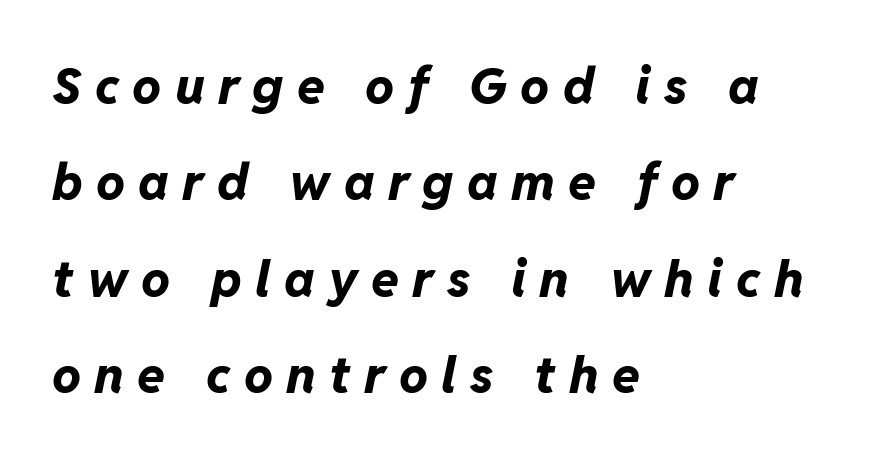
The image shows 51 px bold type, italic (leaning right); set left-aligned, line spacing 1.89x, unusually wide letter spacing (+0.26 em), not underlined; low stroke contrast and a medium x-height.
